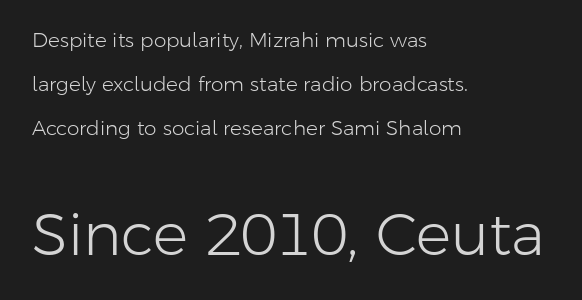
The image shows 59 px light sans-serif type, upright; set left-aligned, loose line spacing (2.2x), normal letter spacing, not underlined; the second (bottom) block is 2.95x larger; low stroke contrast and a medium x-height.
